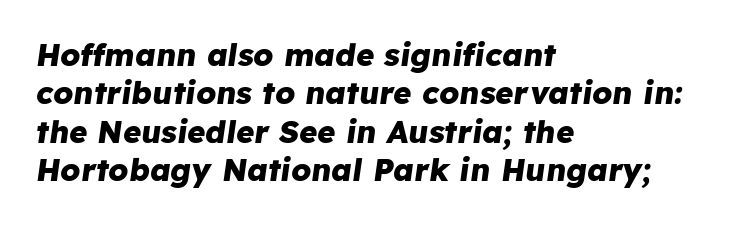
{"italic": "yes", "lean": "right", "slant_degrees": 8, "bold": "yes", "weight": "heavy", "width": "normal", "stroke_contrast": "low", "x_height": "medium", "monospaced": "no", "underline": "no", "align": "left", "line_spacing_ratio": 1.24, "letter_spacing": "normal", "letter_spacing_em": 0.0, "glyph_px": 31}
